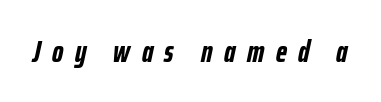
Honestly, the letter spacing is so wide it's the main thing you notice. Each letter keeps its own natural width here, so spacing adapts to shape. Anything drawn beneath the words? Only blank space. Heavy-handed strokes throughout: this text is bold.
